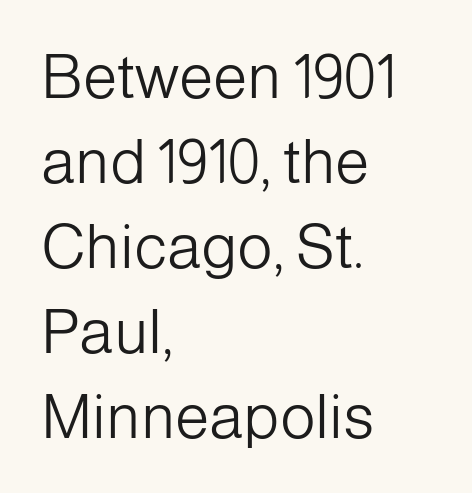
This rendering features lettering with no underline. Does the copy run flush right? No — it runs flush left. Rendered with straight, roman letterforms. Summary of weight: not heavy and not bold. The line-height multiplier appears to be the usual default.
